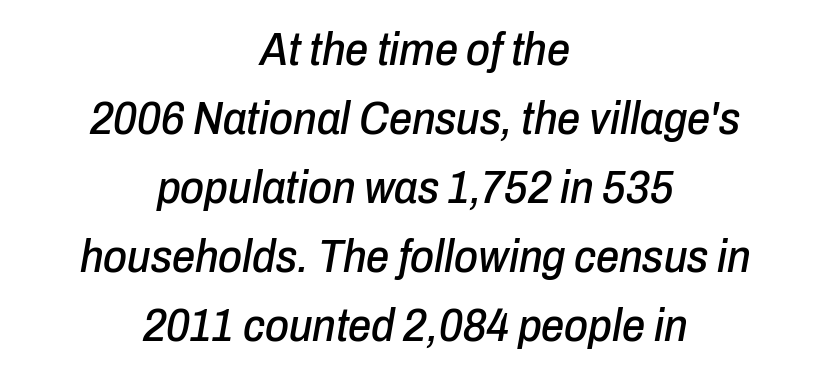
The image shows 46 px condensed type, italic (leaning right); set centered, normal line spacing (1.5x), normal letter spacing, not underlined; low stroke contrast and a medium x-height.
